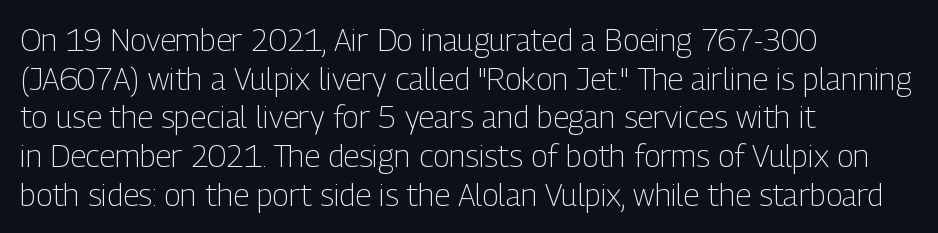
{"serif": "no", "italic": "no", "bold": "no", "weight": "light", "width": "condensed", "stroke_contrast": "low", "x_height": "medium", "monospaced": "no", "underline": "no", "align": "left", "line_spacing": "normal", "line_spacing_ratio": 1.25, "letter_spacing": "normal", "letter_spacing_em": 0.0, "glyph_px": 31}
